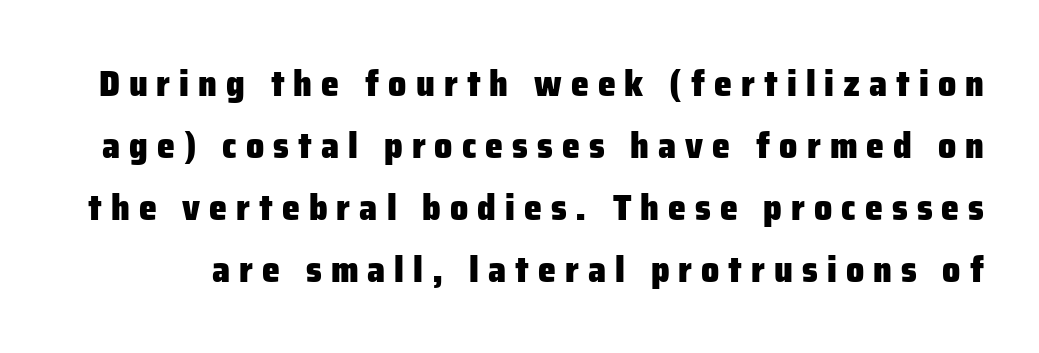
The image shows 36 px heavy sans-serif type, upright; set line spacing 1.72x, unusually wide letter spacing (+0.25 em), not underlined; low stroke contrast and a medium x-height.
